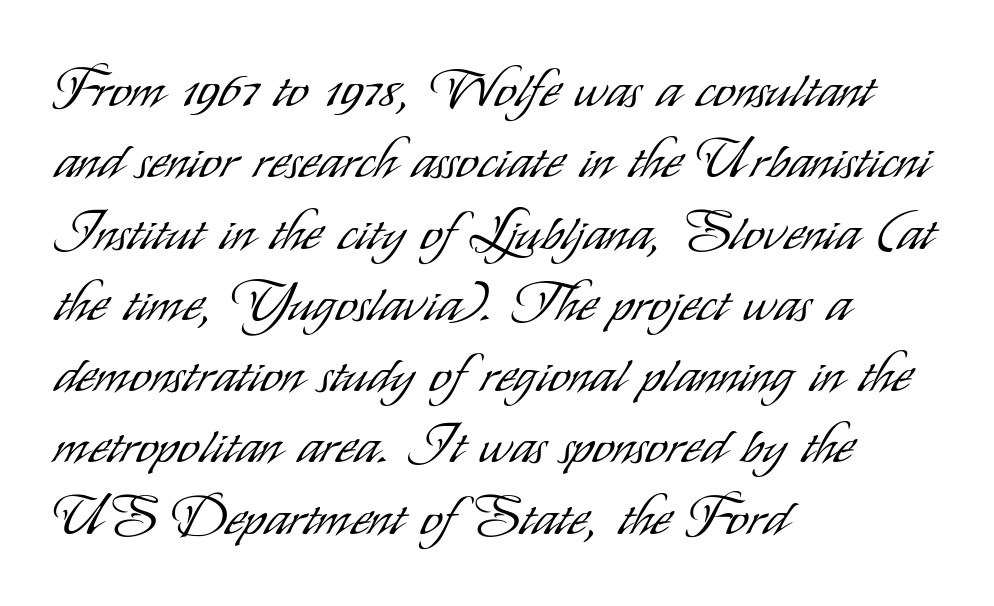
The image shows 54 px light, condensed sans-serif type; set left-aligned, normal line spacing (1.32x), normal letter spacing, not underlined; low stroke contrast and a small x-height.
